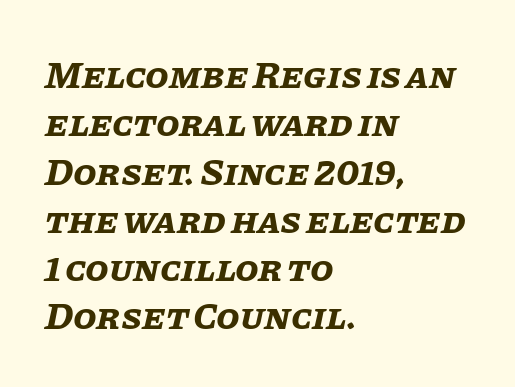
Horizontal bands of white between lines are of average thickness. Looking at the ascenders, they clearly lean. Stroke thickness is high; the sample reads as a true bold. Varying glyph widths throughout — classic text-font behaviour.
